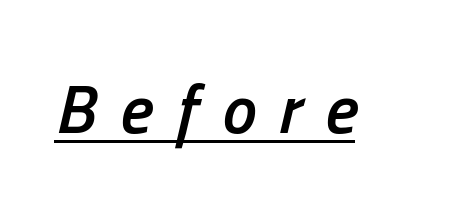
Q: Is the text bold? A: Semi-bold.
Q: Is the text italic (slanted)? A: Yes, it leans right by about 13 degrees.
Q: Is the text underlined? A: Yes.
Q: Is the spacing between letters normal or unusually wide? A: Unusually wide.
Q: Width (condensed, normal, or wide)? A: Condensed.
Q: Stroke contrast? A: Low.
Q: x-height? A: Medium.
Q: Monospaced? A: No.
